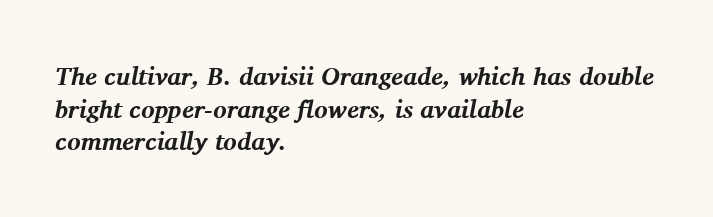
Heavy, bold letterforms. This sample uses an oblique cut, with every glyph tilted off the vertical. Glyph-to-glyph distance matches everyday printed text. A normal amount of white space separates one row of letters from the next.
